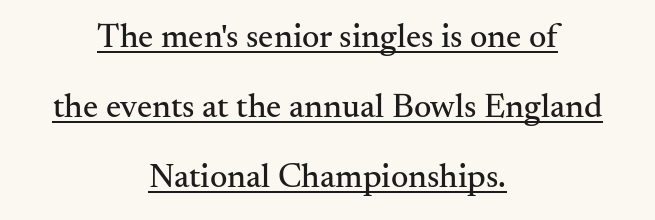
{"serif": "yes", "italic": "no", "width": "normal", "stroke_contrast": "medium", "x_height": "small", "monospaced": "no", "underline": "yes", "align": "center", "line_spacing": "loose", "line_spacing_ratio": 2.06, "letter_spacing": "normal", "letter_spacing_em": 0.0, "glyph_px": 34}
